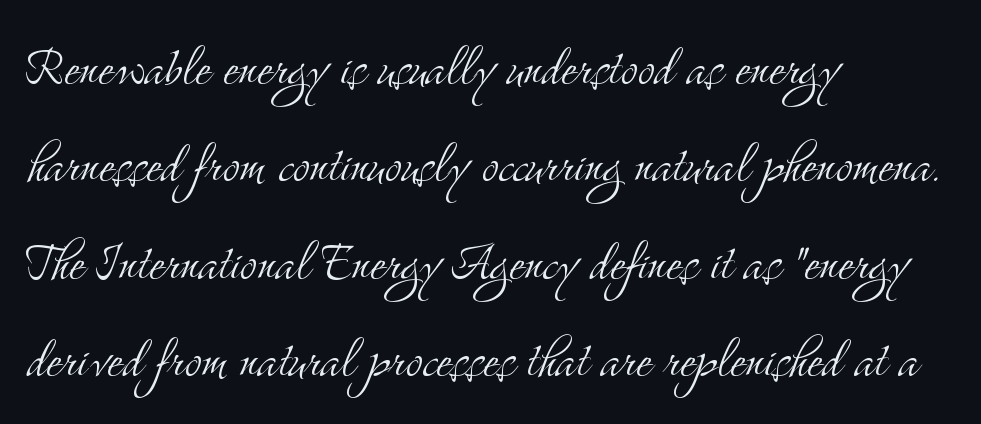
The image shows 64 px light, condensed serif type; set left-aligned, normal line spacing (1.52x), normal letter spacing, not underlined; medium stroke contrast and a small x-height.
